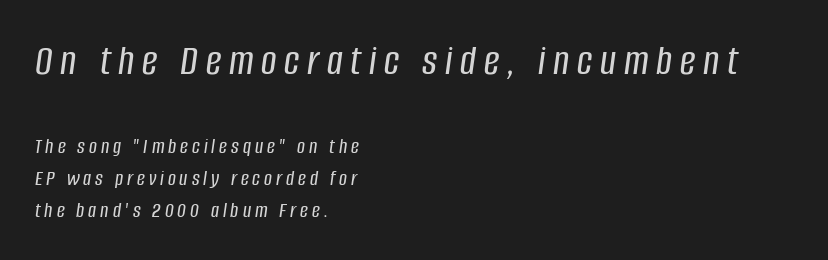
{"italic": "yes", "lean": "right", "slant_degrees": 8, "width": "condensed", "stroke_contrast": "low", "x_height": "large", "monospaced": "no", "underline": "no", "align": "left", "line_spacing": "normal", "line_spacing_ratio": 1.47, "larger_block": "first", "size_ratio": 1.95, "glyph_px": 43}
